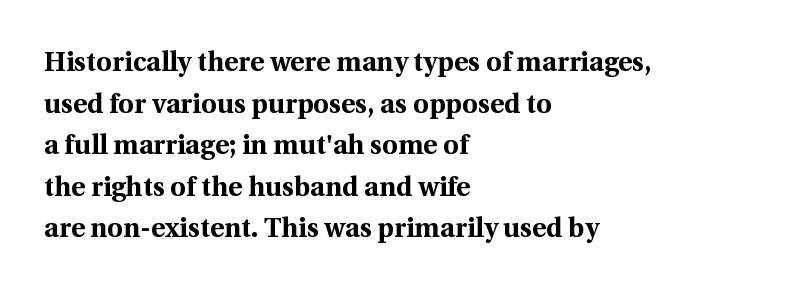
The image shows 27 px bold type, upright; set left-aligned, normal line spacing (1.54x), normal letter spacing, not underlined.
